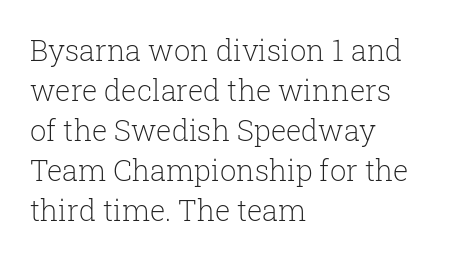
The image shows 29 px light serif type, upright; set left-aligned, normal line spacing (1.38x), normal letter spacing, not underlined; low stroke contrast and a medium x-height.
